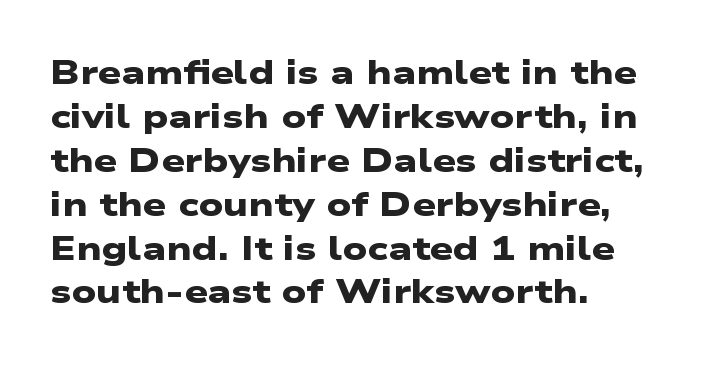
Where is the straight margin? On the left. Honestly, the row spacing looks completely unremarkable. You could not count columns in this text — the font is proportionally spaced. I'd describe the lettering as bold — thick and assertive. A typesetter would call this zero additional tracking. Letters rest on an invisible, unmarked baseline.
